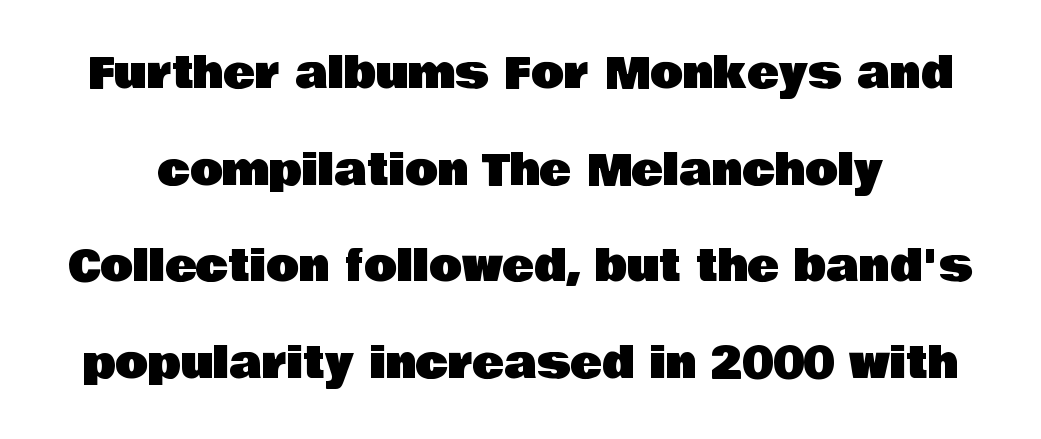
Spacing between characters is what you'd get straight out of the box. When letters stand straight like this, we call the style roman or upright. Each letter keeps its own natural width here, so spacing adapts to shape. How would I describe the line gaps? Wide and relaxed. The characters display no serif detailing; their extremities are plain.
